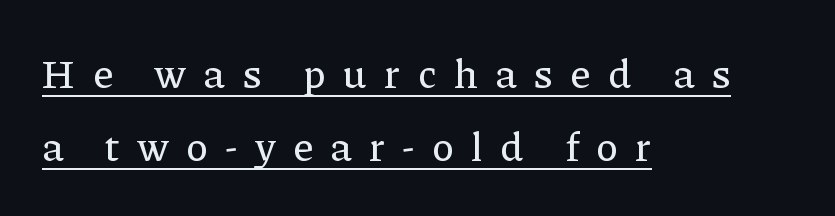
What decoration does the sample have? An underline. No italicization has been applied; the sample stays upright. Typographically, this falls in the serif category. Notice how the passage keeps a crisp vertical edge on the left only. Note the varied advance widths — an 'i' is clearly narrower than an 'm'. Here the glyphs are tracked loosely, breaking word shapes into spaced letters.
